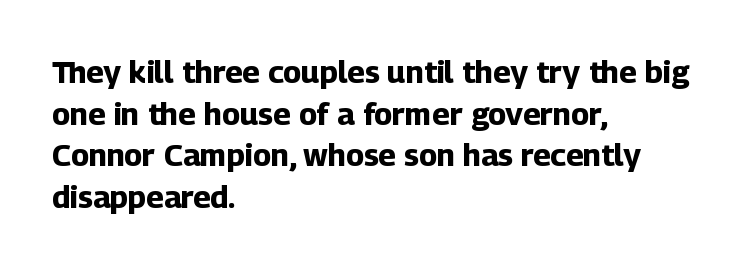
{"serif": "no", "italic": "no", "bold": "yes", "weight": "bold", "width": "normal", "stroke_contrast": "low", "x_height": "medium", "monospaced": "no", "underline": "no", "align": "left", "line_spacing": "normal", "line_spacing_ratio": 1.34, "letter_spacing": "normal", "letter_spacing_em": 0.0, "glyph_px": 31}
